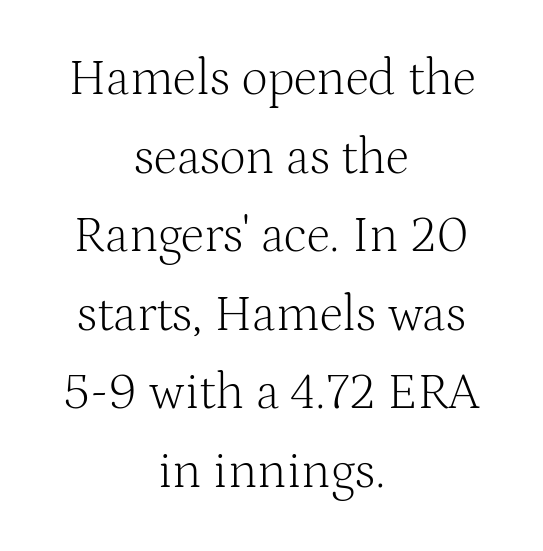
Q: Is the text bold? A: No.
Q: Is the text italic (slanted)? A: No, it is upright.
Q: Is the typeface a serif or a sans-serif typeface? A: Serif.
Q: Is the text underlined? A: No.
Q: How is the paragraph aligned? A: Centered.
Q: Is the spacing between letters normal or unusually wide? A: Normal.
Q: Is the spacing between lines tight, normal or loose? A: Normal.
Q: Width (condensed, normal, or wide)? A: Normal.
Q: Stroke contrast? A: Medium.
Q: x-height? A: Medium.
Q: Monospaced? A: No.
